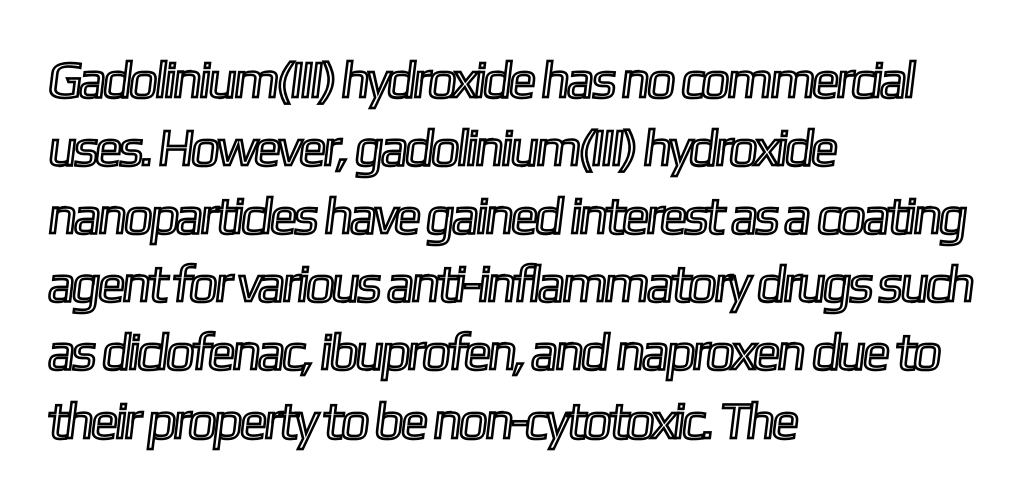
The image shows 52 px condensed type; set left-aligned, normal line spacing (1.31x), normal letter spacing, not underlined; a medium x-height.
